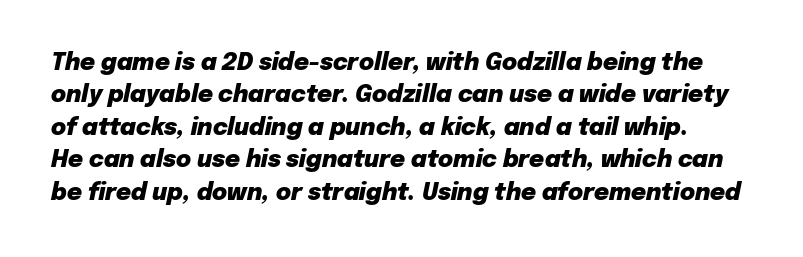
The image shows 23 px bold type, italic (leaning right); set normal line spacing (1.41x), normal letter spacing, not underlined.
